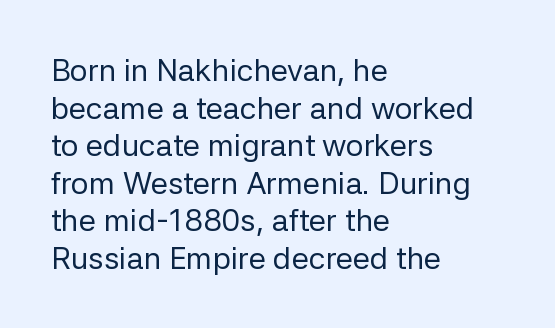
The image shows 31 px regular-weight sans-serif type, upright; set left-aligned, line spacing 1.21x, normal letter spacing, not underlined; low stroke contrast and a medium x-height.
